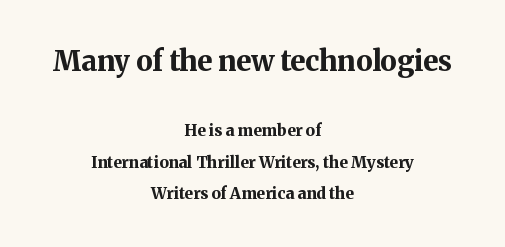
Q: Is the text bold? A: Yes.
Q: Is the text italic (slanted)? A: No, it is upright.
Q: Is the typeface a serif or a sans-serif typeface? A: Serif.
Q: Is the text underlined? A: No.
Q: How is the paragraph aligned? A: Centered.
Q: Is the spacing between letters normal or unusually wide? A: Normal.
Q: Is the spacing between lines tight, normal or loose? A: Loose.
Q: Which block of text is set in a larger size, the first (top) or the second (bottom)? A: The first (top) one.
Q: Width (condensed, normal, or wide)? A: Normal.
Q: Stroke contrast? A: Medium.
Q: x-height? A: Medium.
Q: Monospaced? A: No.
